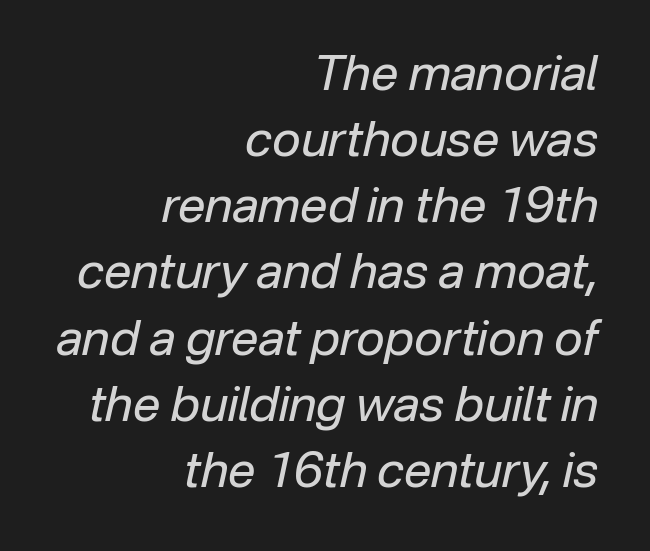
The image shows 49 px regular-weight type, italic (leaning right); set right-aligned, normal line spacing (1.35x), normal letter spacing, not underlined; low stroke contrast and a medium x-height.
